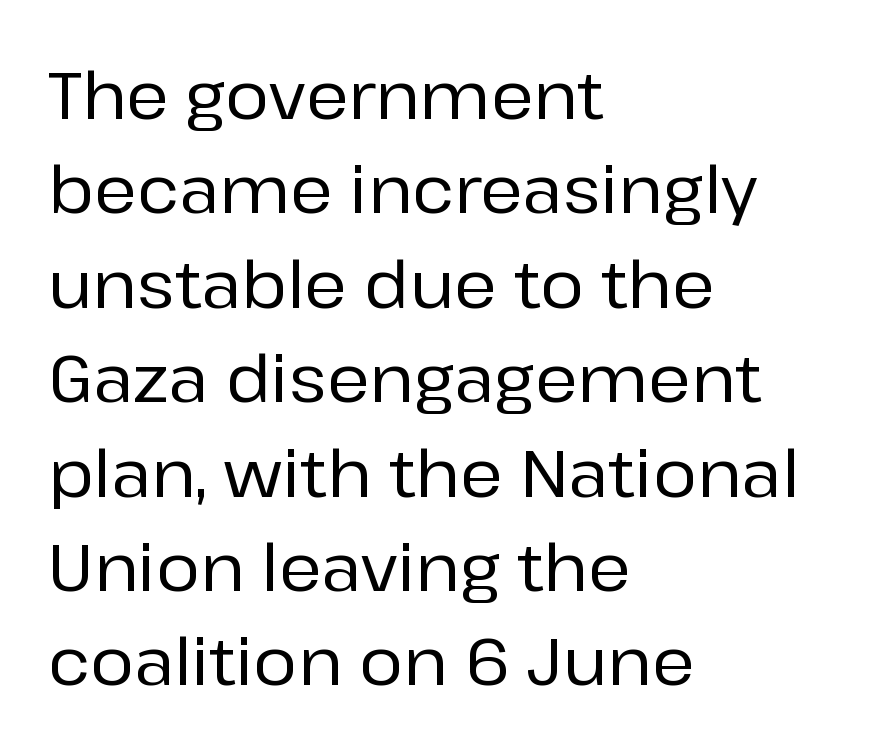
The image shows 66 px sans-serif type, upright; set left-aligned, normal line spacing (1.43x), normal letter spacing, not underlined; low stroke contrast and a medium x-height.
